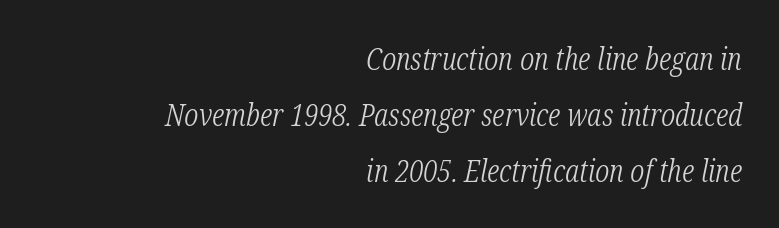
{"serif": "yes", "italic": "yes", "lean": "right", "slant_degrees": 12, "bold": "no", "weight": "light", "width": "condensed", "stroke_contrast": "low", "x_height": "medium", "monospaced": "no", "underline": "no", "align": "right", "line_spacing_ratio": 1.86, "letter_spacing": "normal", "letter_spacing_em": 0.0, "glyph_px": 30}
